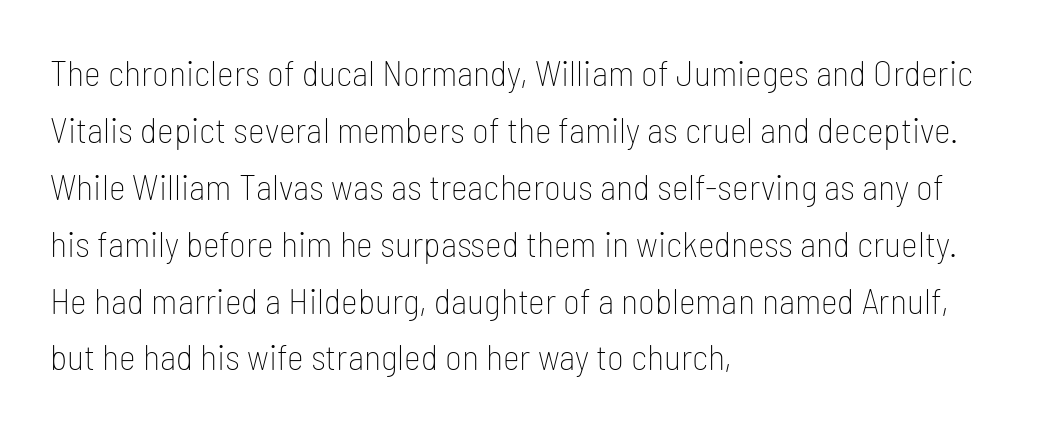
A typesetter would mark this as roman, not italic. Do the characters align in a grid? No, the font is proportional. Is the letter spacing exaggerated? No — it looks like the ordinary default. The passage shown stacks its lines at a standard gap.
